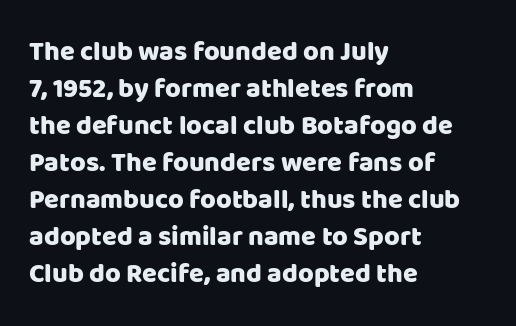
{"italic": "no", "underline": "no", "align": "left", "line_spacing": "normal", "line_spacing_ratio": 1.37, "letter_spacing": "normal", "letter_spacing_em": 0.0, "glyph_px": 27}
